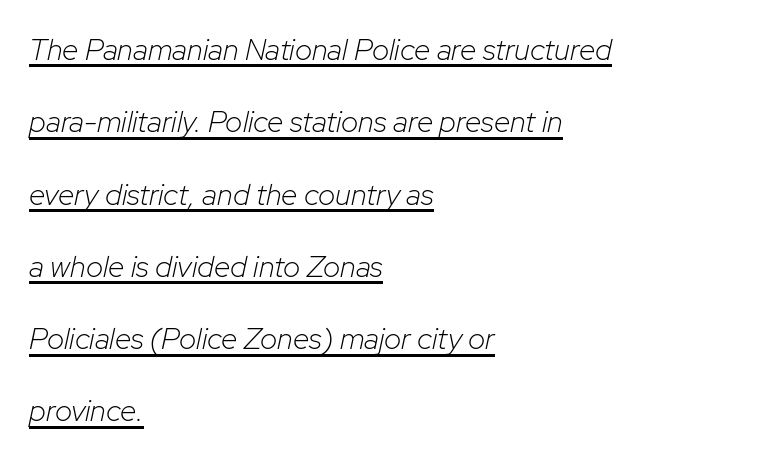
{"italic": "yes", "lean": "right", "slant_degrees": 12, "bold": "no", "weight": "light", "width": "normal", "stroke_contrast": "low", "x_height": "medium", "monospaced": "no", "underline": "yes", "align": "left", "line_spacing": "loose", "line_spacing_ratio": 2.41, "letter_spacing": "normal", "letter_spacing_em": 0.0, "glyph_px": 30}
